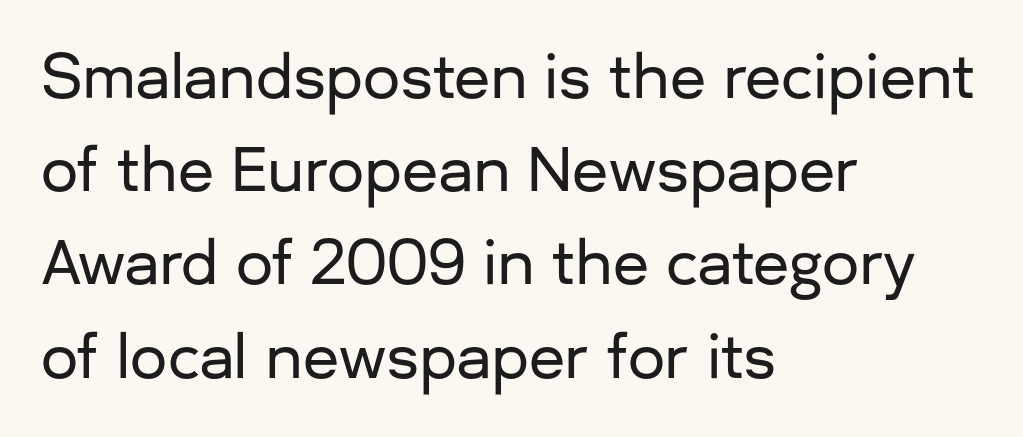
Where is the straight margin? On the left. Is this a fixed-width face? No — the glyphs have proportional, varying widths. Standard letterfit; no display-style spreading of the glyphs. Normally led — the rows are evenly, conventionally spaced.
